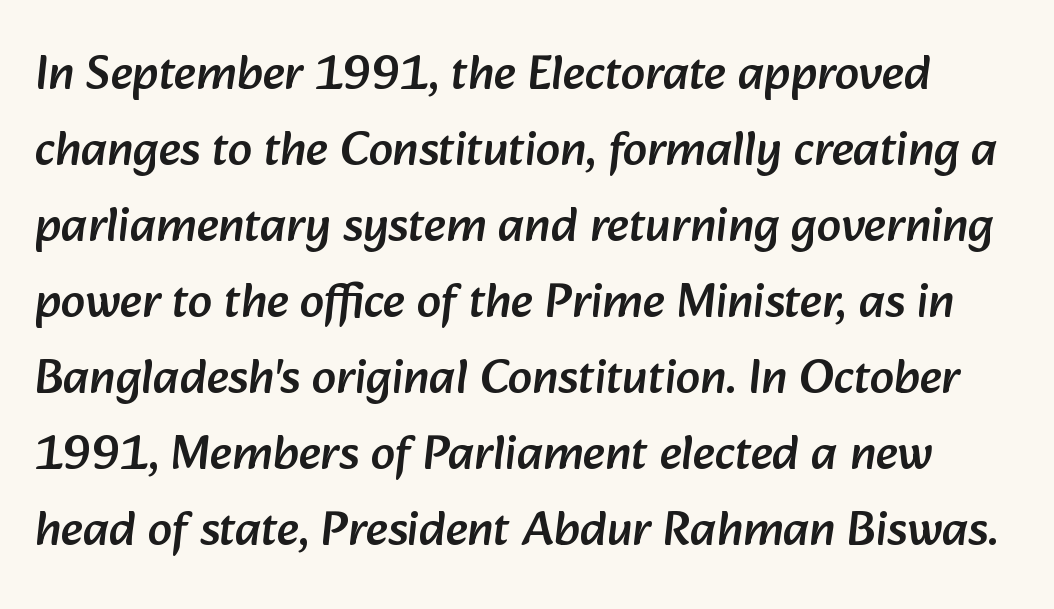
Normally led — the rows are evenly, conventionally spaced. Only glyphs here, with clear space below each row. Note the varied advance widths — an 'i' is clearly narrower than an 'm'. Look at the bottom of the vertical strokes: they stop flat, with no serifs.
